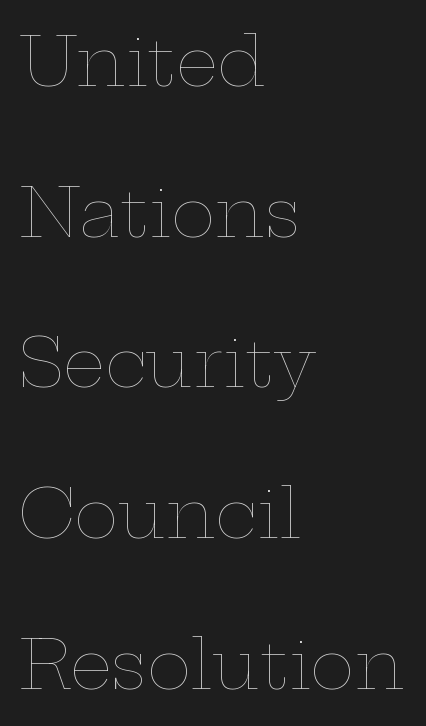
Q: Is the text bold? A: No.
Q: Is the text italic (slanted)? A: No, it is upright.
Q: Is the text underlined? A: No.
Q: How is the paragraph aligned? A: Left-aligned.
Q: Is the spacing between letters normal or unusually wide? A: Normal.
Q: Is the spacing between lines tight, normal or loose? A: Loose.
Q: Width (condensed, normal, or wide)? A: Wide.
Q: Stroke contrast? A: Low.
Q: x-height? A: Medium.
Q: Monospaced? A: No.
